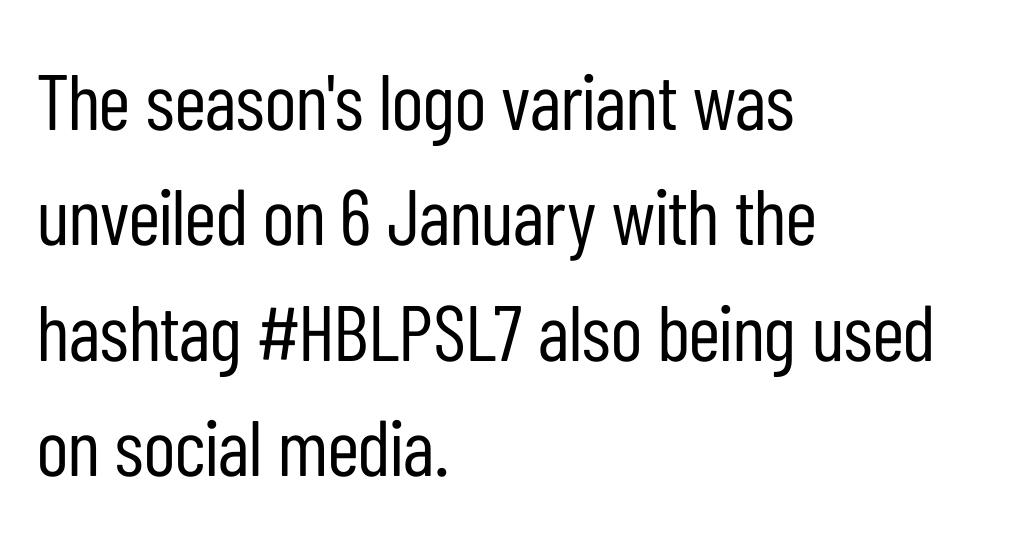
{"serif": "no", "italic": "no", "bold": "no", "weight": "regular", "width": "condensed", "stroke_contrast": "low", "x_height": "medium", "monospaced": "no", "underline": "no", "align": "left", "line_spacing": "normal", "line_spacing_ratio": 1.46, "letter_spacing": "normal", "letter_spacing_em": 0.0, "glyph_px": 79}
